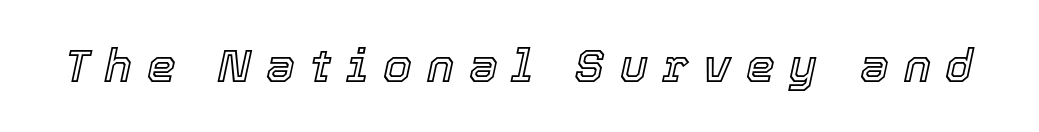
The image shows 46 px text type, italic (leaning right); set unusually wide letter spacing (+0.32 em), not underlined; a medium x-height.
